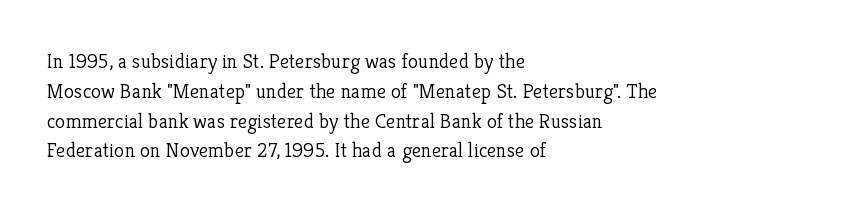
The image shows 21 px text type, upright; set left-aligned, normal line spacing (1.42x), normal letter spacing, not underlined.
